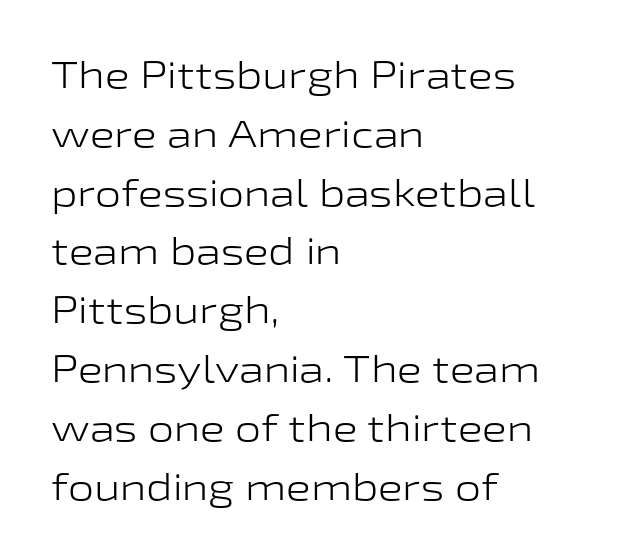
Q: Is the text bold? A: No.
Q: Is the text italic (slanted)? A: No, it is upright.
Q: Is the typeface a serif or a sans-serif typeface? A: Sans-serif.
Q: Is the text underlined? A: No.
Q: How is the paragraph aligned? A: Left-aligned.
Q: Is the spacing between letters normal or unusually wide? A: Normal.
Q: Is the spacing between lines tight, normal or loose? A: Normal.
Q: Width (condensed, normal, or wide)? A: Wide.
Q: Stroke contrast? A: Low.
Q: x-height? A: Medium.
Q: Monospaced? A: No.
